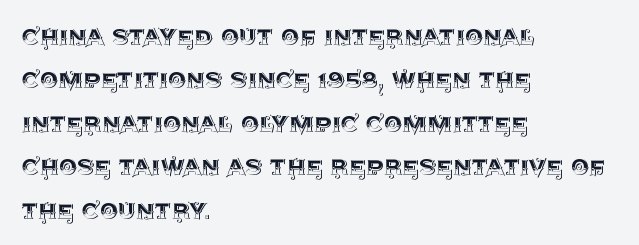
The image shows 29 px text type, upright; set left-aligned, normal line spacing (1.5x), normal letter spacing, not underlined; a large x-height.
